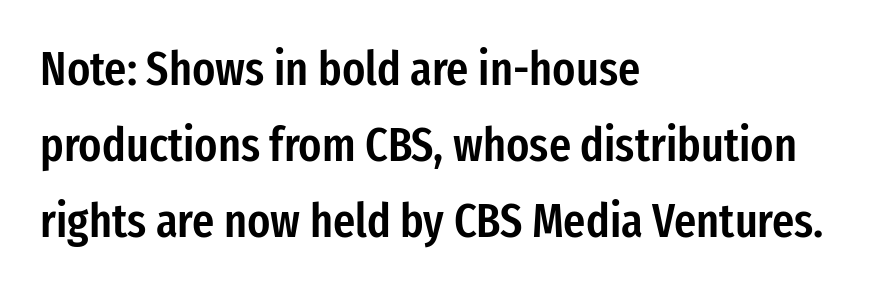
Q: Is the text bold? A: Semi-bold.
Q: Is the text italic (slanted)? A: No, it is upright.
Q: Is the typeface a serif or a sans-serif typeface? A: Sans-serif.
Q: Is the text underlined? A: No.
Q: How is the paragraph aligned? A: Left-aligned.
Q: Is the spacing between letters normal or unusually wide? A: Normal.
Q: Is the spacing between lines tight, normal or loose? A: Normal.
Q: Width (condensed, normal, or wide)? A: Condensed.
Q: Stroke contrast? A: Low.
Q: x-height? A: Medium.
Q: Monospaced? A: No.
